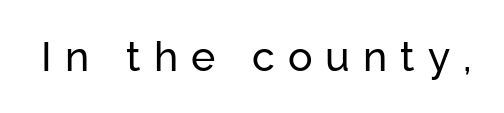
This sample has the flowing, uneven cadence of proportional lettering. Check where the strokes stop: nothing finishes them off — pure sans. Lines of text with bare space underneath. Characters follow at a spacing far wider than the type designer built in. Style check: upright.
